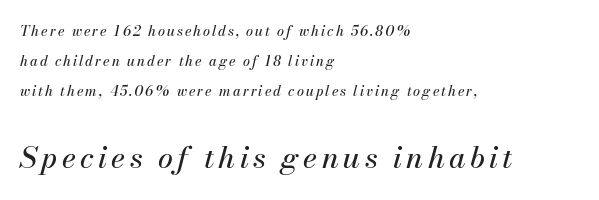
{"italic": "yes", "lean": "right", "slant_degrees": 13, "width": "normal", "stroke_contrast": "medium", "x_height": "small", "monospaced": "no", "underline": "no", "align": "left", "line_spacing": "loose", "line_spacing_ratio": 2.14, "larger_block": "second", "size_ratio": 2.14, "glyph_px": 30}
